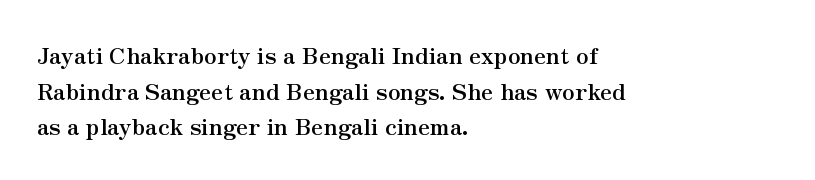
Is the block centered? No — it sits flush against the left margin. A full-strength bold gives these letters their thick strokes. The zone under the glyphs is completely vacant. This sample uses an upright cut, with every glyph sitting square on the baseline. The passage shown has conventional tracking throughout. The line-height multiplier appears to be the usual default.
